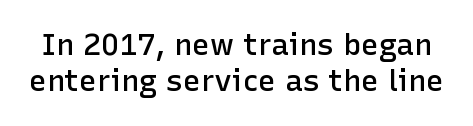
Q: Is the text bold? A: Semi-bold.
Q: Is the text italic (slanted)? A: No, it is upright.
Q: Is the typeface a serif or a sans-serif typeface? A: Sans-serif.
Q: Is the text underlined? A: No.
Q: Is the spacing between letters normal or unusually wide? A: Normal.
Q: Width (condensed, normal, or wide)? A: Normal.
Q: Stroke contrast? A: Low.
Q: x-height? A: Medium.
Q: Monospaced? A: No.
